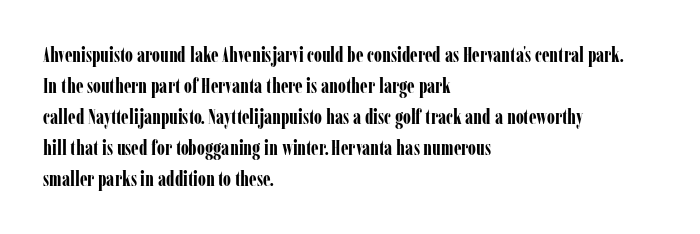
The image shows 20 px bold type, upright; set left-aligned, normal line spacing (1.55x), normal letter spacing, not underlined.
